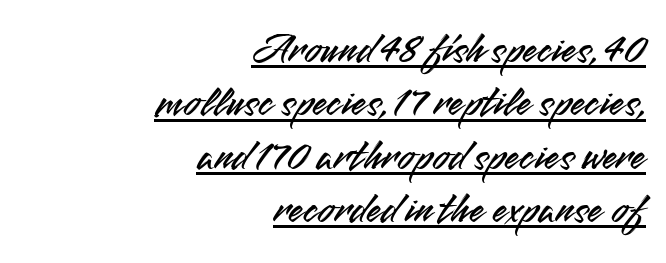
{"serif": "no", "width": "normal", "stroke_contrast": "medium", "x_height": "small", "monospaced": "no", "underline": "yes", "align": "right", "line_spacing_ratio": 1.24, "letter_spacing": "normal", "letter_spacing_em": 0.0, "glyph_px": 43}
